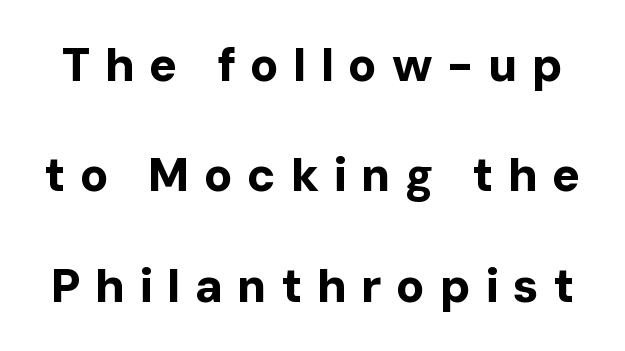
Q: Is the text bold? A: Yes.
Q: Is the text italic (slanted)? A: No, it is upright.
Q: Is the typeface a serif or a sans-serif typeface? A: Sans-serif.
Q: Is the text underlined? A: No.
Q: Is the spacing between letters normal or unusually wide? A: Unusually wide.
Q: Is the spacing between lines tight, normal or loose? A: Loose.
Q: Width (condensed, normal, or wide)? A: Normal.
Q: Stroke contrast? A: Low.
Q: x-height? A: Medium.
Q: Monospaced? A: No.
